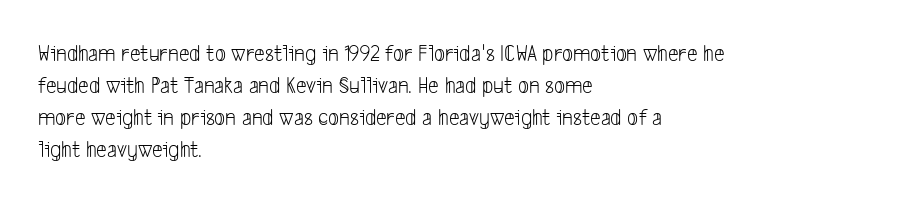
Interline gaps are of average width in this sample. Any mark beneath the type? The region is blank. Visually the block forms a straight wall on the left and a jagged coastline on the right. No heavy texture on the line: the type isn't bold.
